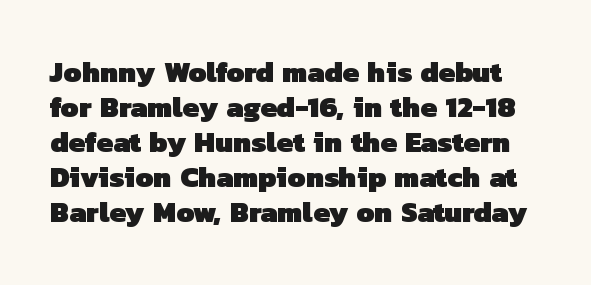
Clear beneath every line of the passage. The line texture is even and compact thanks to regular tracking. These lines are rendered in a variable-pitch font. Nothing sits at the stroke ends, so this counts as sans-serif. The glyphs have the mass of a bold cut.
